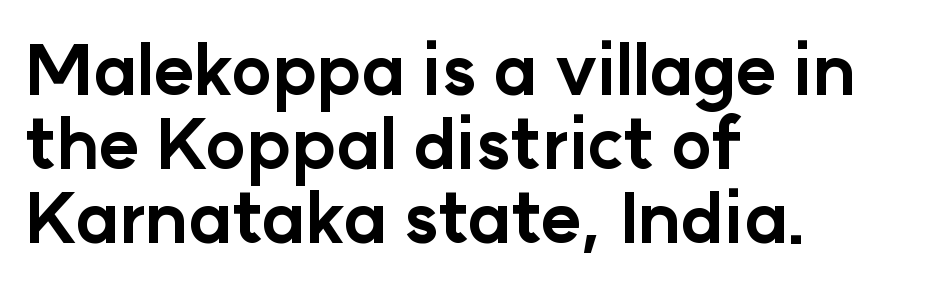
Type style note: lacks serifs. Characters follow at the spacing the type designer built in. Short and long lines alike share a common starting point at left. A typesetter would call this proportional, since set widths differ per character.
